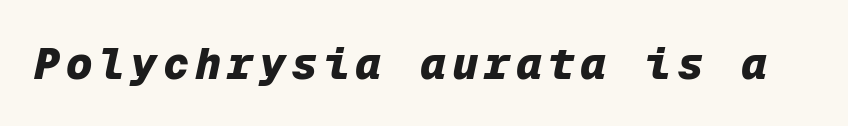
{"italic": "yes", "lean": "right", "slant_degrees": 12, "bold": "yes", "weight": "heavy", "width": "normal", "stroke_contrast": "low", "x_height": "medium", "monospaced": "yes", "underline": "no", "glyph_px": 44}
